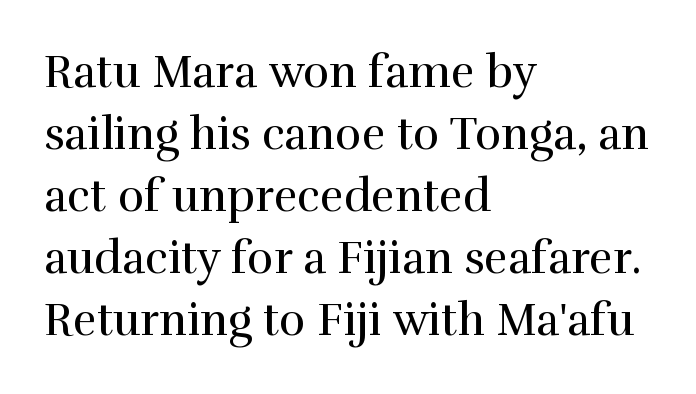
The specimen reads as upright at a glance. Check the space under the baseline: it is left empty. Is this a fixed-width face? No — the glyphs have proportional, varying widths. Each stroke keeps to a modest, everyday thickness or less. The glyphs in this specimen are seriffed.
